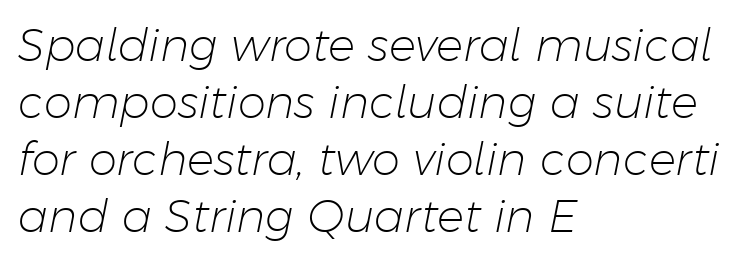
{"italic": "yes", "lean": "right", "slant_degrees": 11, "bold": "no", "weight": "light", "width": "normal", "stroke_contrast": "low", "x_height": "medium", "monospaced": "no", "underline": "no", "align": "left", "line_spacing": "normal", "line_spacing_ratio": 1.27, "letter_spacing": "normal", "letter_spacing_em": 0.0, "glyph_px": 45}
